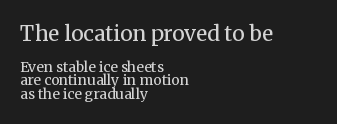
The image shows 21 px text type, upright; set left-aligned, tight line spacing (0.99x), normal letter spacing, not underlined; the first (top) block is 1.5x larger.
